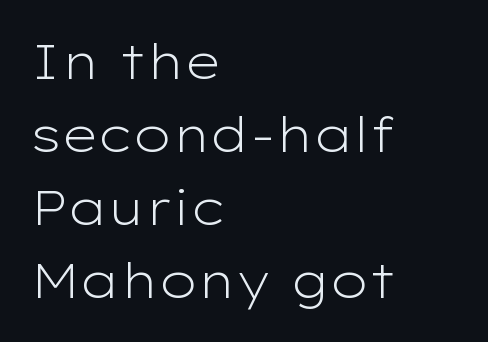
{"serif": "no", "italic": "no", "bold": "no", "weight": "light", "width": "wide", "stroke_contrast": "low", "x_height": "medium", "monospaced": "no", "underline": "no", "align": "left", "line_spacing": "normal", "line_spacing_ratio": 1.49, "letter_spacing": "normal", "letter_spacing_em": 0.0, "glyph_px": 49}
